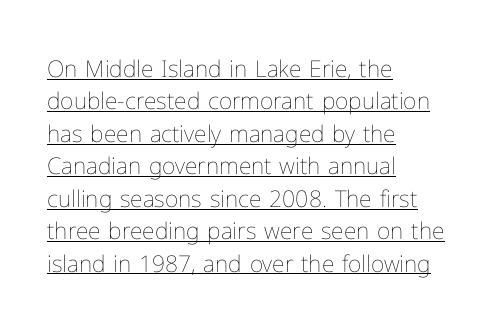
Q: Is the text bold? A: No.
Q: Is the text italic (slanted)? A: No, it is upright.
Q: Is the text underlined? A: Yes.
Q: How is the paragraph aligned? A: Left-aligned.
Q: Is the spacing between letters normal or unusually wide? A: Normal.
Q: Is the spacing between lines tight, normal or loose? A: Normal.
